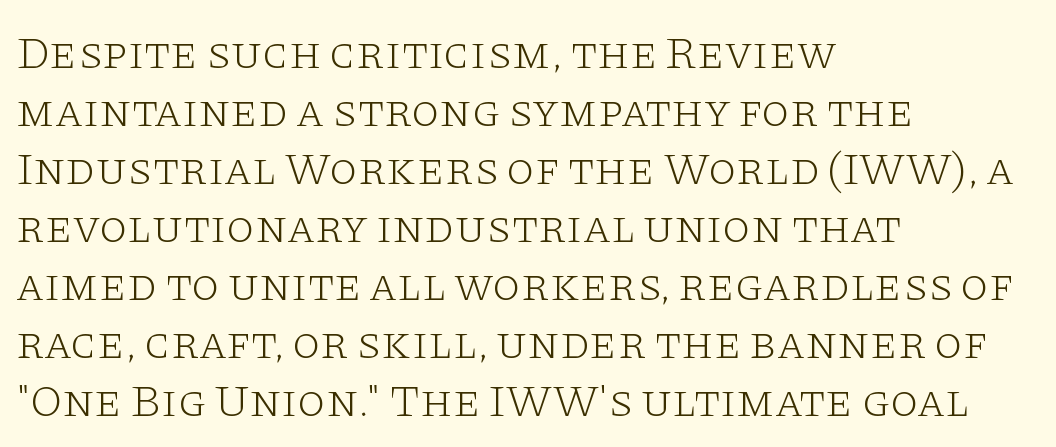
Q: Is the text bold? A: No.
Q: Is the text italic (slanted)? A: No, it is upright.
Q: Is the typeface a serif or a sans-serif typeface? A: Serif.
Q: Is the text underlined? A: No.
Q: How is the paragraph aligned? A: Left-aligned.
Q: Is the spacing between letters normal or unusually wide? A: Normal.
Q: Is the spacing between lines tight, normal or loose? A: Normal.
Q: Width (condensed, normal, or wide)? A: Wide.
Q: Stroke contrast? A: Low.
Q: x-height? A: Large.
Q: Monospaced? A: No.
